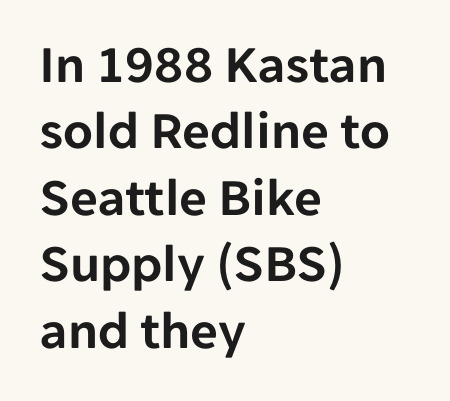
{"serif": "no", "italic": "no", "width": "normal", "stroke_contrast": "low", "x_height": "medium", "monospaced": "no", "underline": "no", "align": "left", "line_spacing_ratio": 1.23, "letter_spacing": "normal", "letter_spacing_em": 0.0, "glyph_px": 54}
